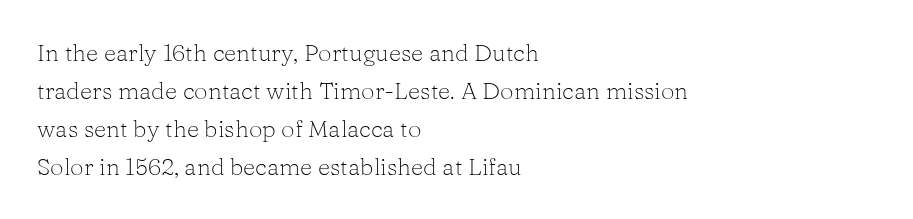
The image shows 24 px text type, upright; set left-aligned, normal line spacing (1.58x), normal letter spacing, not underlined.
